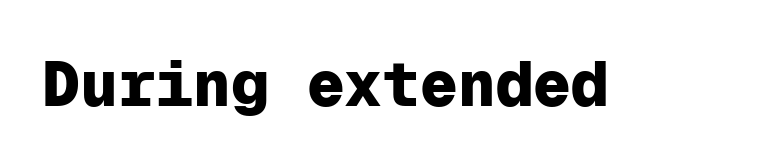
Think of a typewriter: that constant character pitch is what you see here. These words are printed bold, with thick strokes throughout. Clear beneath every line of the passage. Every stem runs plumb, perpendicular to the baseline. Students, note that the glyphs here touch the page at normal intervals. To sum up the face: it is a sans, with no serifs.
